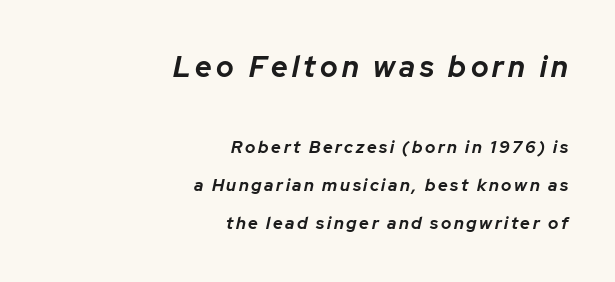
{"italic": "yes", "lean": "right", "slant_degrees": 12, "bold": "yes", "weight": "bold", "width": "normal", "stroke_contrast": "low", "x_height": "medium", "monospaced": "no", "underline": "no", "align": "right", "line_spacing": "loose", "line_spacing_ratio": 2.23, "larger_block": "first", "size_ratio": 1.71, "glyph_px": 29}
